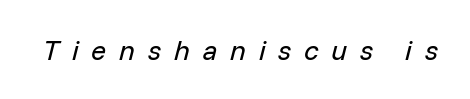
{"italic": "yes", "lean": "right", "slant_degrees": 14, "bold": "no", "weight": "regular", "width": "normal", "stroke_contrast": "low", "x_height": "medium", "monospaced": "no", "underline": "no", "letter_spacing": "wide", "letter_spacing_em": 0.45, "glyph_px": 28}
